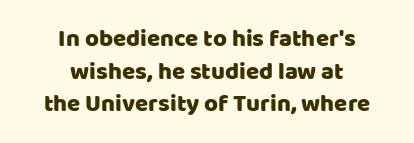
The image shows 24 px text type, upright; set centered, normal line spacing (1.36x), normal letter spacing, not underlined.
